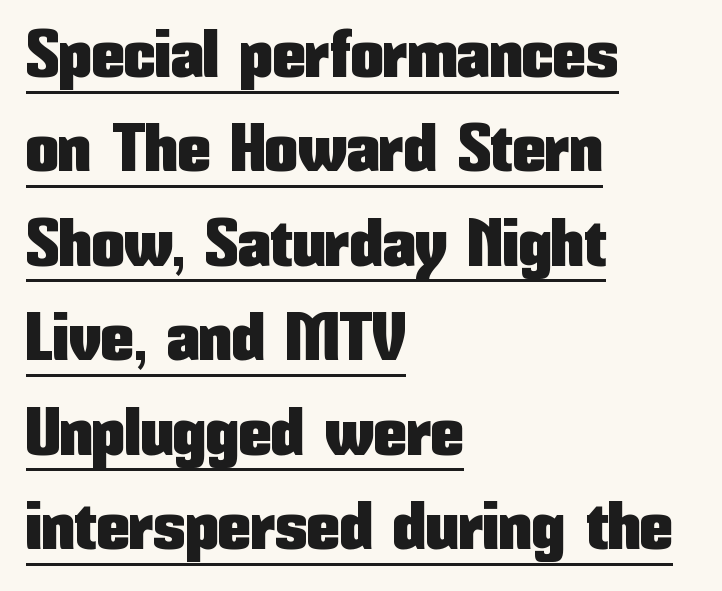
Q: Is the text italic (slanted)? A: No, it is upright.
Q: Is the typeface a serif or a sans-serif typeface? A: Sans-serif.
Q: Is the text underlined? A: Yes.
Q: How is the paragraph aligned? A: Left-aligned.
Q: Is the spacing between letters normal or unusually wide? A: Normal.
Q: Is the spacing between lines tight, normal or loose? A: Normal.
Q: Width (condensed, normal, or wide)? A: Condensed.
Q: Stroke contrast? A: Low.
Q: x-height? A: Medium.
Q: Monospaced? A: No.
